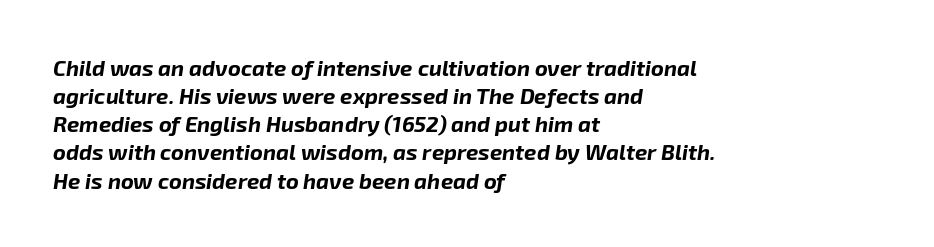
Q: Is the text bold? A: Yes.
Q: Is the text italic (slanted)? A: Yes, it leans right by about 8 degrees.
Q: Is the text underlined? A: No.
Q: How is the paragraph aligned? A: Left-aligned.
Q: Is the spacing between letters normal or unusually wide? A: Normal.
Q: Is the spacing between lines tight, normal or loose? A: Normal.
